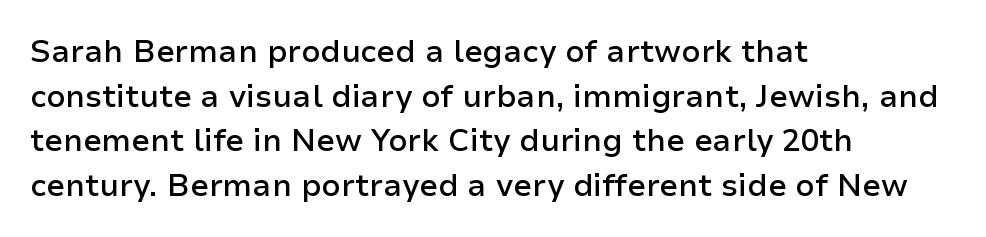
The image shows 31 px semibold sans-serif type, upright; set left-aligned, normal line spacing (1.44x), normal letter spacing, not underlined; low stroke contrast and a medium x-height.
